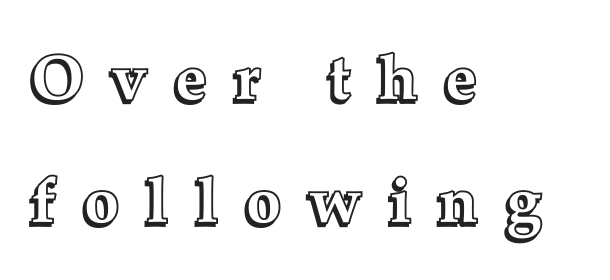
The lines are spread far apart with generous leading. The face used here is proportionally spaced, like ordinary book or web type. The gaps between neighbouring characters are conspicuously large. When letters stand straight like this, we call the style roman or upright. This rendering features lettering with no underline.
